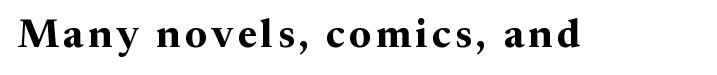
Q: Is the text bold? A: Yes.
Q: Is the text italic (slanted)? A: No, it is upright.
Q: Is the typeface a serif or a sans-serif typeface? A: Serif.
Q: Is the text underlined? A: No.
Q: Width (condensed, normal, or wide)? A: Normal.
Q: Stroke contrast? A: Medium.
Q: x-height? A: Medium.
Q: Monospaced? A: No.
